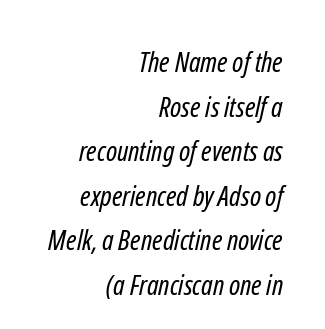
{"serif": "no", "bold": "no", "weight": "regular", "width": "condensed", "stroke_contrast": "low", "x_height": "medium", "monospaced": "no", "underline": "no", "align": "right", "line_spacing": "normal", "line_spacing_ratio": 1.59, "letter_spacing": "normal", "letter_spacing_em": 0.0, "glyph_px": 28}
